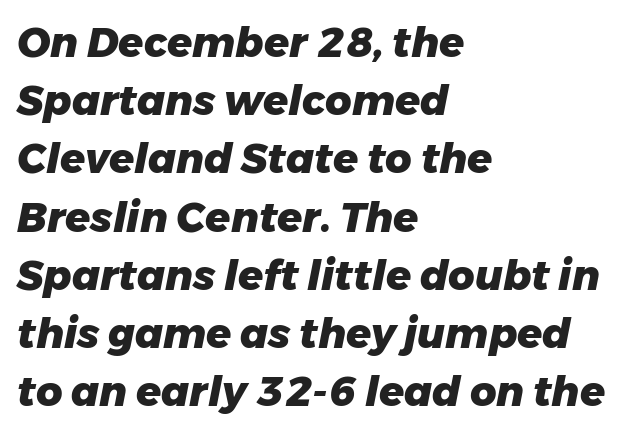
The image shows 41 px heavy type, italic (leaning right); set left-aligned, normal line spacing (1.42x), normal letter spacing, not underlined; low stroke contrast and a medium x-height.
